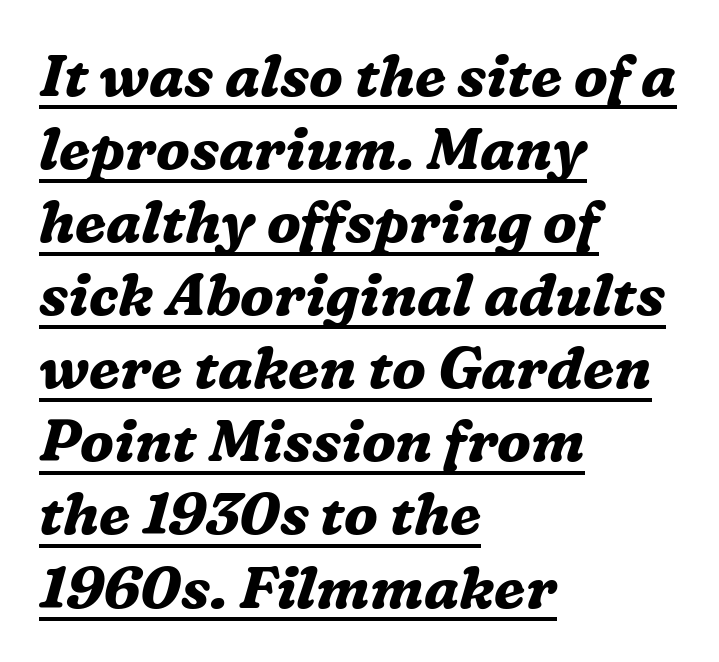
Spacing verdict: proportional, widths tailored to each character. Underlining? Definitely there. Observe the lean: these are italic letterforms. Horizontal bands of white between lines are of average thickness. The face used here has the dense, thick strokes of a bold.
